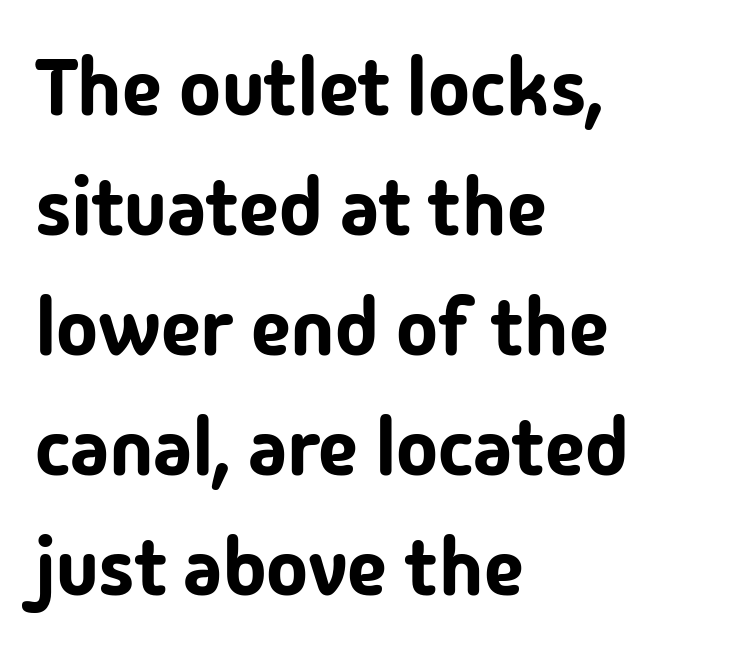
Unlike a traditional serif, this face leaves its strokes unadorned. Check under the words: just untouched page. Rows of type keep a routine distance in the vertical direction. A typesetter would call this zero additional tracking.
